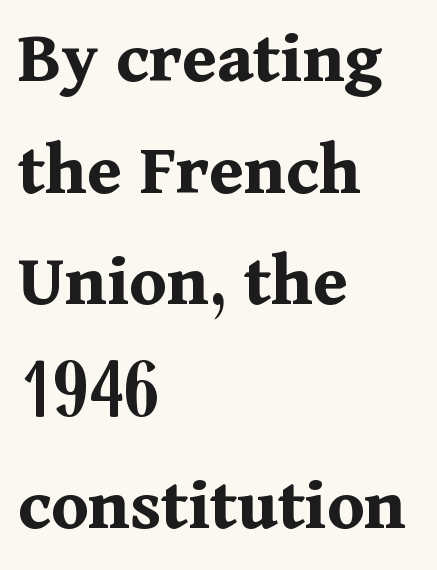
Every stem runs plumb, perpendicular to the baseline. This is serif lettering, the kind often seen in printed books. These lines stack with their left ends in a neat column. Vertically, the passage feels balanced, rows spaced as you'd expect. Nobody drew a line under any word here.
